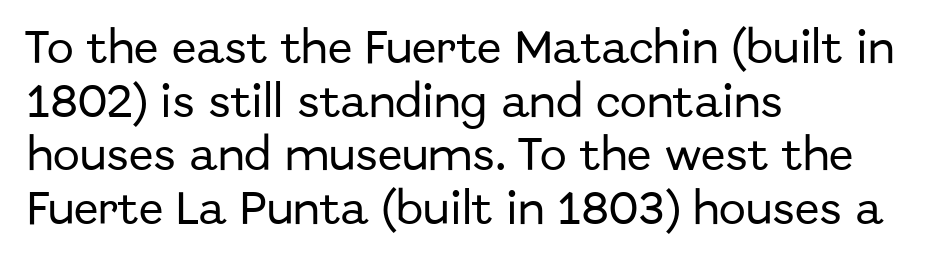
Q: Is the text italic (slanted)? A: No, it is upright.
Q: Is the typeface a serif or a sans-serif typeface? A: Sans-serif.
Q: Is the text underlined? A: No.
Q: How is the paragraph aligned? A: Left-aligned.
Q: Is the spacing between letters normal or unusually wide? A: Normal.
Q: Is the spacing between lines tight, normal or loose? A: Normal.
Q: Width (condensed, normal, or wide)? A: Normal.
Q: Stroke contrast? A: Low.
Q: x-height? A: Medium.
Q: Monospaced? A: No.
